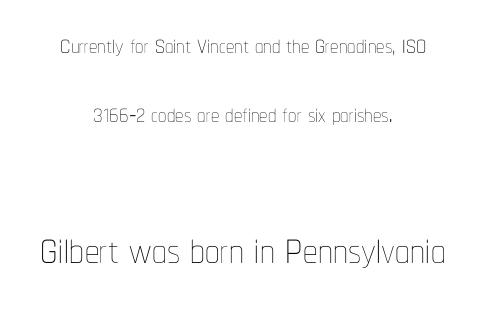
Q: Is the text bold? A: No.
Q: Is the text italic (slanted)? A: No, it is upright.
Q: Is the text underlined? A: No.
Q: How is the paragraph aligned? A: Centered.
Q: Is the spacing between letters normal or unusually wide? A: Normal.
Q: Is the spacing between lines tight, normal or loose? A: Loose.
Q: Which block of text is set in a larger size, the first (top) or the second (bottom)? A: The second (bottom) one.
Q: Width (condensed, normal, or wide)? A: Condensed.
Q: Stroke contrast? A: Low.
Q: x-height? A: Medium.
Q: Monospaced? A: No.
